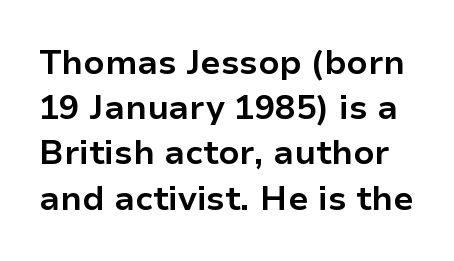
{"serif": "no", "italic": "no", "bold": "yes", "weight": "bold", "width": "normal", "stroke_contrast": "low", "x_height": "medium", "monospaced": "no", "underline": "no", "line_spacing": "normal", "line_spacing_ratio": 1.33, "letter_spacing": "normal", "letter_spacing_em": 0.0, "glyph_px": 34}
